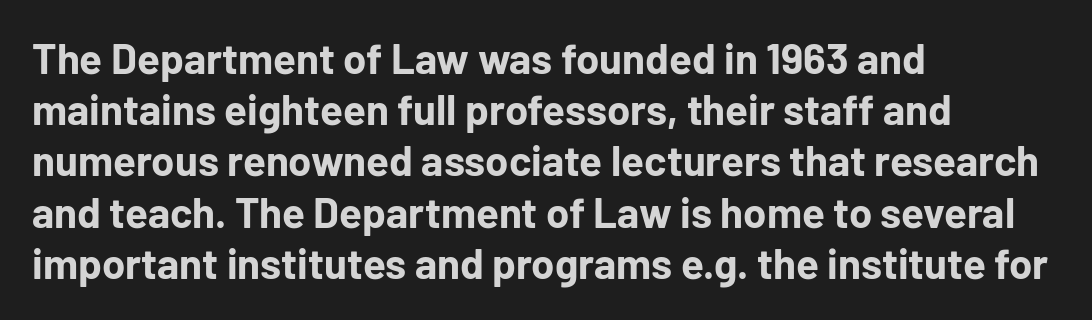
Q: Is the text bold? A: Yes.
Q: Is the text italic (slanted)? A: No, it is upright.
Q: Is the typeface a serif or a sans-serif typeface? A: Sans-serif.
Q: Is the text underlined? A: No.
Q: How is the paragraph aligned? A: Left-aligned.
Q: Is the spacing between letters normal or unusually wide? A: Normal.
Q: Width (condensed, normal, or wide)? A: Normal.
Q: Stroke contrast? A: Low.
Q: x-height? A: Medium.
Q: Monospaced? A: No.
